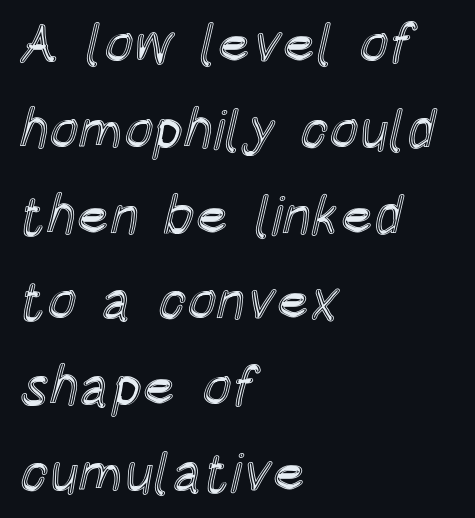
Q: Is the text italic (slanted)? A: Yes.
Q: Is the text underlined? A: No.
Q: How is the paragraph aligned? A: Left-aligned.
Q: Is the spacing between letters normal or unusually wide? A: Normal.
Q: Is the spacing between lines tight, normal or loose? A: Normal.
Q: Width (condensed, normal, or wide)? A: Condensed.
Q: x-height? A: Large.
Q: Monospaced? A: No.
